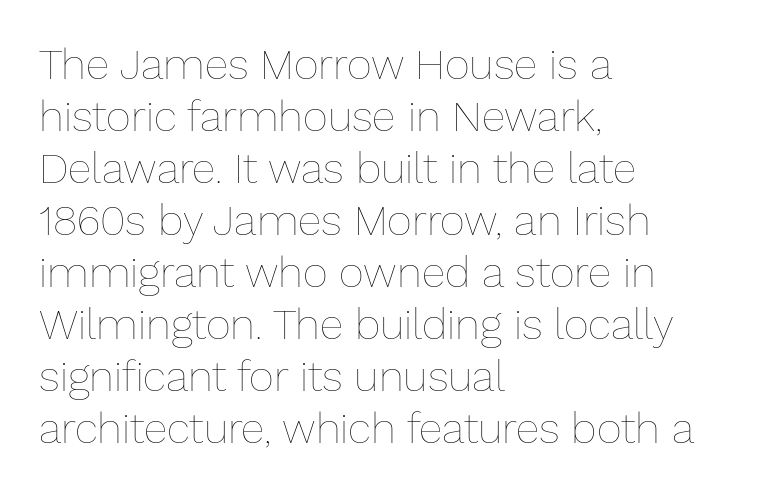
{"italic": "no", "bold": "no", "weight": "thin", "width": "normal", "stroke_contrast": "low", "x_height": "medium", "monospaced": "no", "underline": "no", "align": "left", "line_spacing_ratio": 1.21, "letter_spacing": "normal", "letter_spacing_em": 0.0, "glyph_px": 43}
